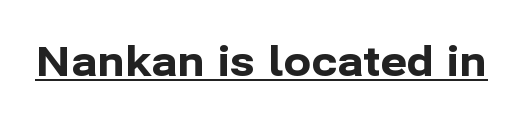
Q: Is the text bold? A: Yes.
Q: Is the text italic (slanted)? A: No, it is upright.
Q: Is the typeface a serif or a sans-serif typeface? A: Sans-serif.
Q: Is the text underlined? A: Yes.
Q: Is the spacing between letters normal or unusually wide? A: Normal.
Q: Width (condensed, normal, or wide)? A: Normal.
Q: Stroke contrast? A: Low.
Q: x-height? A: Medium.
Q: Monospaced? A: No.
